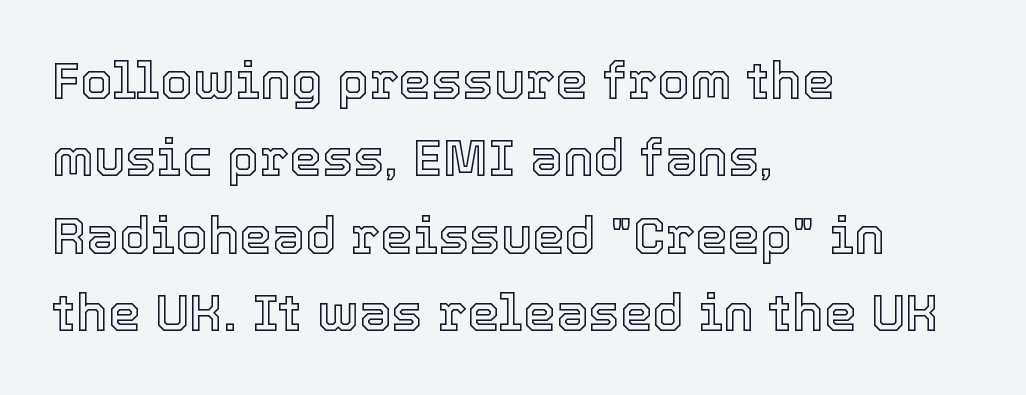
The image shows 52 px text type, upright; set left-aligned, normal line spacing (1.49x), normal letter spacing, not underlined; a medium x-height.
